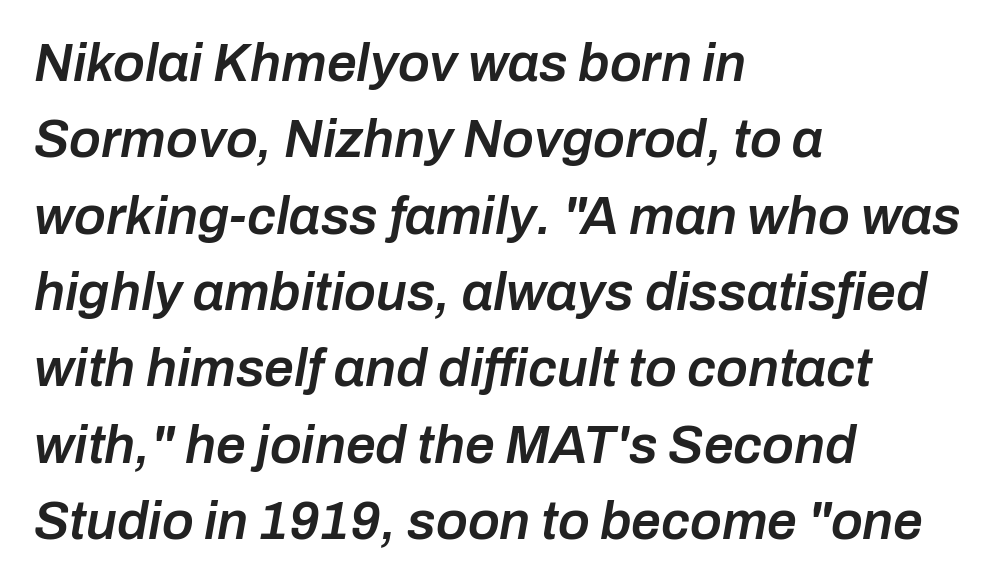
Q: Is the text bold? A: Semi-bold.
Q: Is the text italic (slanted)? A: Yes, it leans right by about 10 degrees.
Q: Is the text underlined? A: No.
Q: How is the paragraph aligned? A: Left-aligned.
Q: Is the spacing between letters normal or unusually wide? A: Normal.
Q: Is the spacing between lines tight, normal or loose? A: Normal.
Q: Width (condensed, normal, or wide)? A: Normal.
Q: Stroke contrast? A: Low.
Q: x-height? A: Medium.
Q: Monospaced? A: No.
